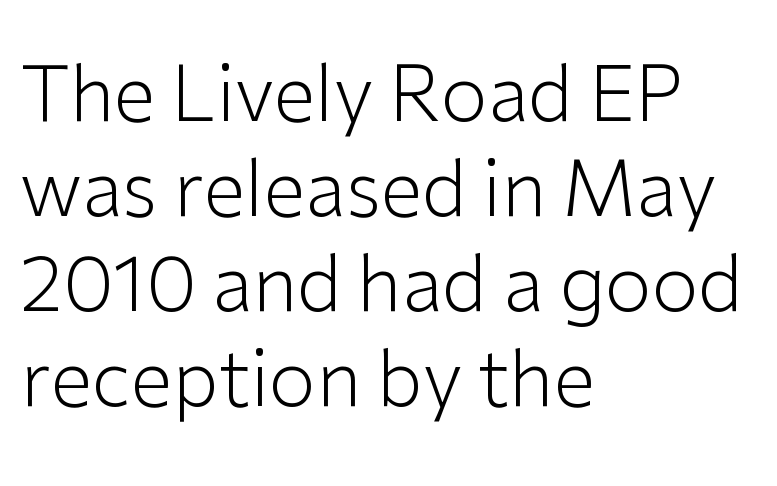
Q: Is the text bold? A: No.
Q: Is the text italic (slanted)? A: No, it is upright.
Q: Is the typeface a serif or a sans-serif typeface? A: Sans-serif.
Q: Is the text underlined? A: No.
Q: How is the paragraph aligned? A: Left-aligned.
Q: Is the spacing between letters normal or unusually wide? A: Normal.
Q: Is the spacing between lines tight, normal or loose? A: Normal.
Q: Width (condensed, normal, or wide)? A: Normal.
Q: Stroke contrast? A: Low.
Q: x-height? A: Medium.
Q: Monospaced? A: No.
